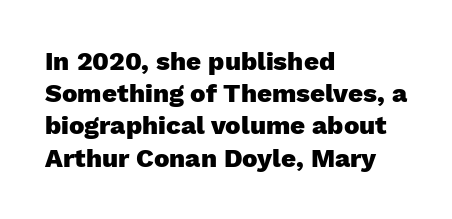
The image shows 26 px bold type, upright; set left-aligned, line spacing 1.24x, normal letter spacing, not underlined.
